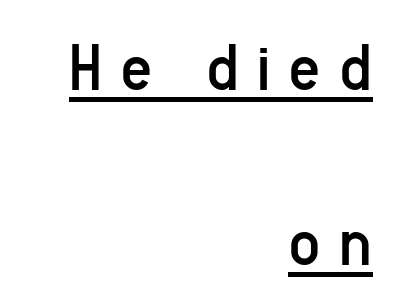
The face used here is proportionally spaced, like ordinary book or web type. Counters stay open thanks to moderate or lighter strokes. Honestly, the letter spacing is so wide it's the main thing you notice. Glance below the letters and you will spot a drawn line. Leftover space on each line is placed entirely before the opening word.
